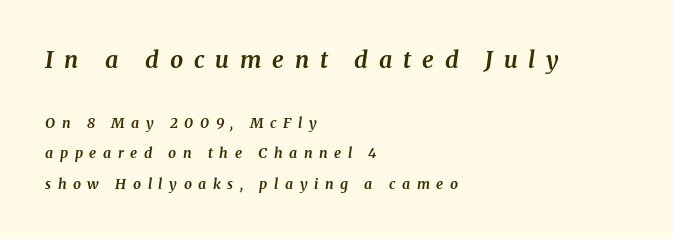
Is the type slanted? Yes — the strokes lean at a clear angle. This rendering uses left alignment, leaving the right contour irregular. Inter-character spacing is expanded well beyond the font's built-in metrics. Here the first block reads like a headline and the second like body copy. Stroke thickness is high; the sample reads as a true bold. Summary of vertical rhythm: relaxed, with wide interline spacing.
